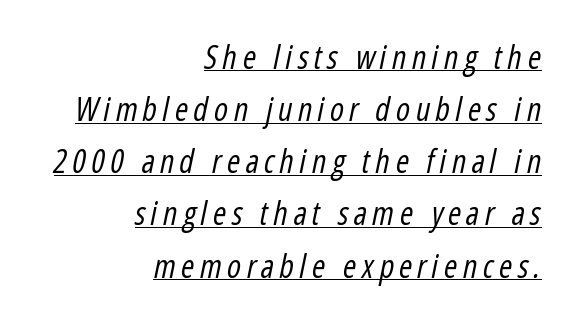
{"italic": "yes", "lean": "right", "slant_degrees": 12, "bold": "no", "weight": "regular", "width": "condensed", "stroke_contrast": "low", "x_height": "medium", "monospaced": "no", "underline": "yes", "align": "right", "line_spacing": "normal", "line_spacing_ratio": 1.63, "glyph_px": 32}
